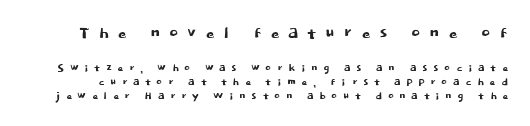
Q: Is the text italic (slanted)? A: No, it is upright.
Q: Is the text underlined? A: No.
Q: Is the spacing between letters normal or unusually wide? A: Unusually wide.
Q: Is the spacing between lines tight, normal or loose? A: Tight.
Q: Which block of text is set in a larger size, the first (top) or the second (bottom)? A: The first (top) one.
